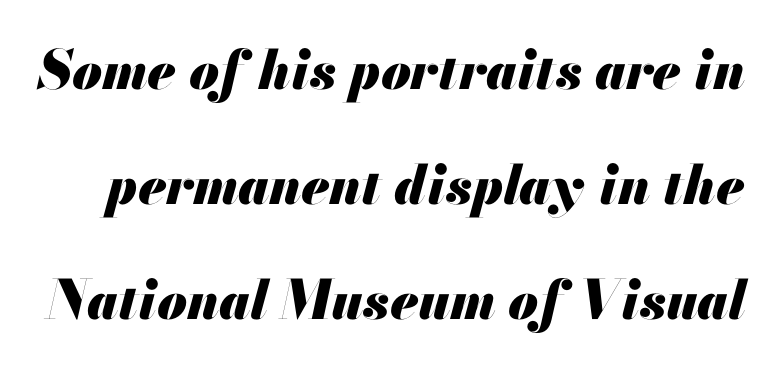
Q: Is the text bold? A: Yes.
Q: Is the text italic (slanted)? A: Yes, it leans right by about 13 degrees.
Q: Is the text underlined? A: No.
Q: Is the spacing between letters normal or unusually wide? A: Normal.
Q: Is the spacing between lines tight, normal or loose? A: Loose.
Q: Width (condensed, normal, or wide)? A: Normal.
Q: Stroke contrast? A: Medium.
Q: x-height? A: Small.
Q: Monospaced? A: No.
